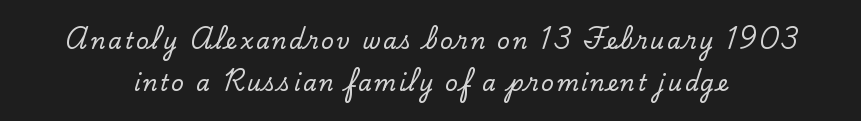
Q: Is the text italic (slanted)? A: Yes.
Q: Is the text underlined? A: No.
Q: How is the paragraph aligned? A: Centered.
Q: Is the spacing between lines tight, normal or loose? A: Loose.
